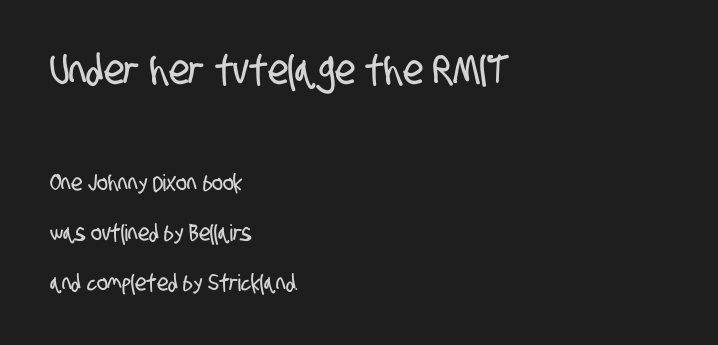
Q: Is the typeface a serif or a sans-serif typeface? A: Sans-serif.
Q: Is the text underlined? A: No.
Q: How is the paragraph aligned? A: Left-aligned.
Q: Is the spacing between letters normal or unusually wide? A: Normal.
Q: Is the spacing between lines tight, normal or loose? A: Loose.
Q: Which block of text is set in a larger size, the first (top) or the second (bottom)? A: The first (top) one.
Q: Width (condensed, normal, or wide)? A: Condensed.
Q: Stroke contrast? A: Low.
Q: x-height? A: Large.
Q: Monospaced? A: No.
